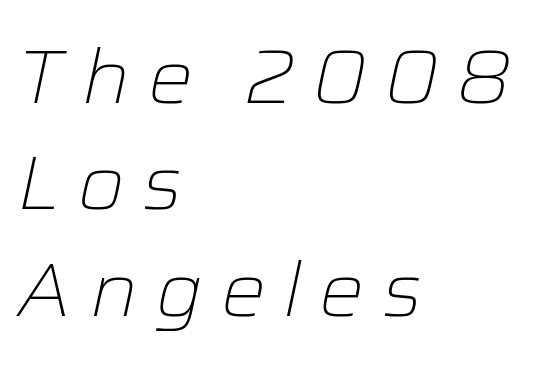
This is not heavy type; no bold has been used. Looks like regular typesetting: each glyph gets only the width it needs. The passage is arranged the way most books set body copy — flush left. Characters are canted at an angle relative to the baseline's perpendicular.
